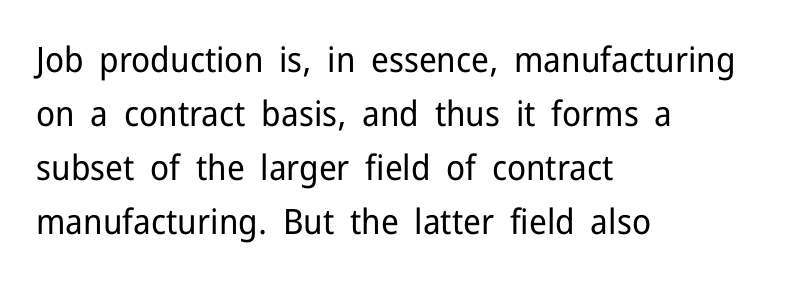
Q: Is the text bold? A: No.
Q: Is the text italic (slanted)? A: No, it is upright.
Q: Is the typeface a serif or a sans-serif typeface? A: Sans-serif.
Q: Is the text underlined? A: No.
Q: How is the paragraph aligned? A: Left-aligned.
Q: Is the spacing between letters normal or unusually wide? A: Normal.
Q: Is the spacing between lines tight, normal or loose? A: Normal.
Q: Width (condensed, normal, or wide)? A: Normal.
Q: Stroke contrast? A: Low.
Q: x-height? A: Medium.
Q: Monospaced? A: No.
